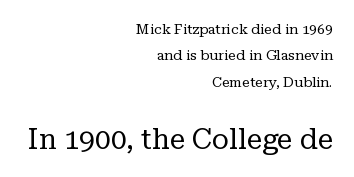
Leftover space on each line is placed entirely before the opening word. It's the straight-up-and-down kind of type. The specimen omits any rule beneath the text block's lines. Typesetter's note — lower block bumped up in size, upper block left smaller. Bold? No — there's no thickening of the strokes.
